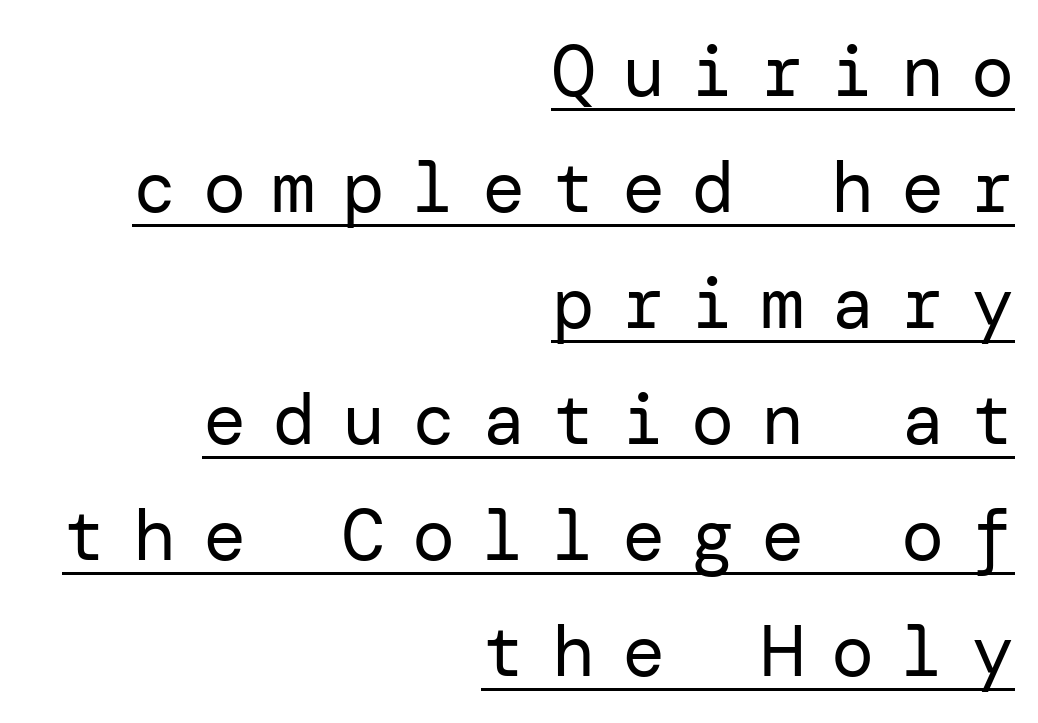
The image shows 72 px regular-weight sans-serif type, upright; set right-aligned, normal line spacing (1.61x), unusually wide letter spacing (+0.37 em), underlined; low stroke contrast and a medium x-height.
